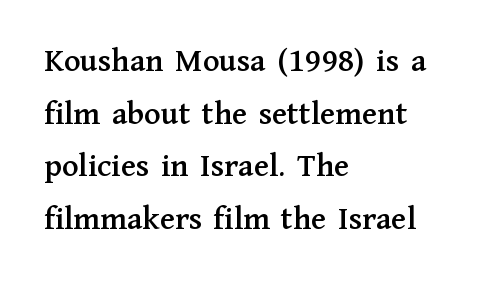
{"serif": "yes", "italic": "no", "width": "normal", "stroke_contrast": "medium", "x_height": "medium", "monospaced": "no", "underline": "no", "align": "left", "line_spacing": "normal", "line_spacing_ratio": 1.55, "letter_spacing": "normal", "letter_spacing_em": 0.0, "glyph_px": 34}
